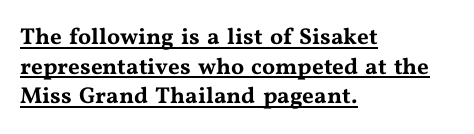
The image shows 23 px text type, upright; set left-aligned, normal line spacing (1.29x), normal letter spacing, underlined.
